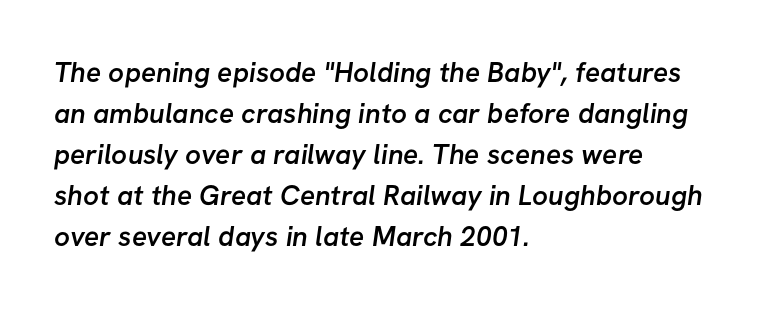
Q: Is the text bold? A: Semi-bold.
Q: Is the typeface a serif or a sans-serif typeface? A: Sans-serif.
Q: Is the text underlined? A: No.
Q: How is the paragraph aligned? A: Left-aligned.
Q: Is the spacing between letters normal or unusually wide? A: Normal.
Q: Is the spacing between lines tight, normal or loose? A: Normal.
Q: Width (condensed, normal, or wide)? A: Normal.
Q: Stroke contrast? A: Low.
Q: x-height? A: Medium.
Q: Monospaced? A: No.
